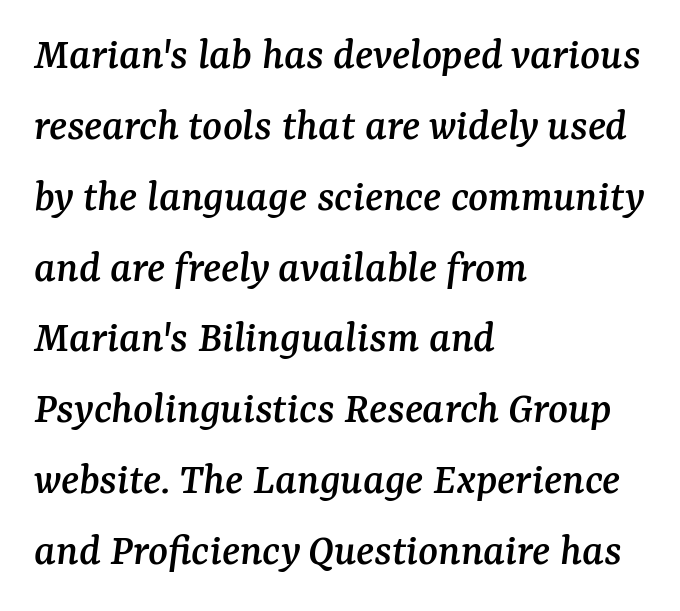
{"serif": "yes", "italic": "yes", "lean": "right", "slant_degrees": 7, "width": "normal", "stroke_contrast": "medium", "x_height": "medium", "monospaced": "no", "underline": "no", "align": "left", "line_spacing": "normal", "line_spacing_ratio": 1.54, "letter_spacing": "normal", "letter_spacing_em": 0.0, "glyph_px": 46}
